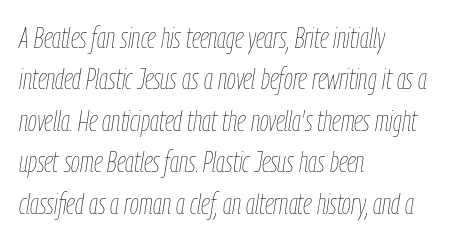
No extra tracking has been applied to these lines. Descenders are the only things crossing below the line. The axis of the letterforms is tilted away from vertical. Looks like regular typesetting: each glyph gets only the width it needs. The designer left line spacing at the default. The typesetting does not lean heavy: it is not bold.
